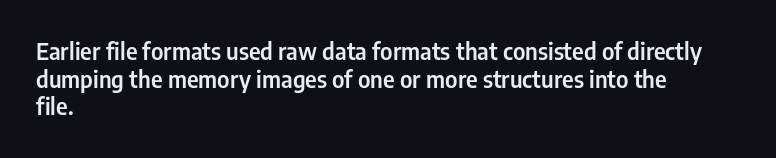
The line texture is even and compact thanks to regular tracking. These lines stack with their left ends in a neat column. The lettering stays uniformly vertical, giving the passage a roman look. Check the space under the baseline: it is left empty.
